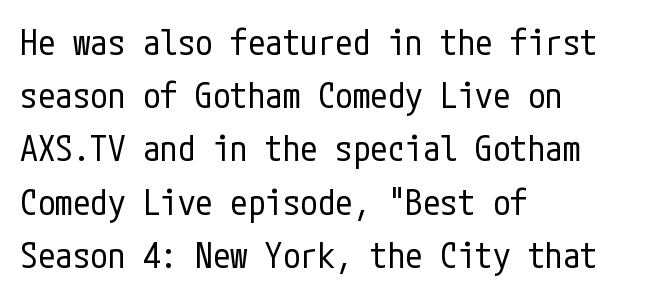
Students, note that the glyphs here touch the page at normal intervals. Alignment: flush left. The cut favours lightness, reaching ordinary text weight at its darkest. Stroke terminals: plain, sans-serif. The lettering holds an erect, upright posture throughout.
